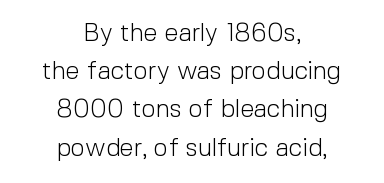
The image shows 25 px text type, upright; set centered, normal line spacing (1.53x), normal letter spacing, not underlined.
